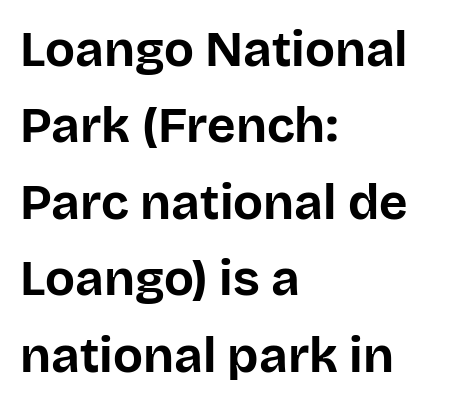
Q: Is the text bold? A: Yes.
Q: Is the text italic (slanted)? A: No, it is upright.
Q: Is the typeface a serif or a sans-serif typeface? A: Sans-serif.
Q: Is the text underlined? A: No.
Q: How is the paragraph aligned? A: Left-aligned.
Q: Is the spacing between letters normal or unusually wide? A: Normal.
Q: Is the spacing between lines tight, normal or loose? A: Normal.
Q: Width (condensed, normal, or wide)? A: Normal.
Q: Stroke contrast? A: Low.
Q: x-height? A: Large.
Q: Monospaced? A: No.
